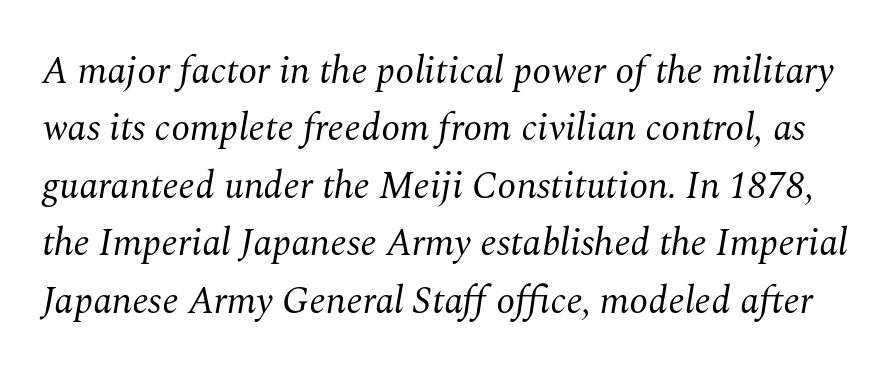
Every character sits at an angle, as italics do. These lines are rendered in a variable-pitch font. The letters look calm and open, with moderate or lighter stems. Letter spacing: default. This rendering employs a face with finishing strokes, i.e., a serif. The rendering uses a moderate line-height, typical for paragraphs.
